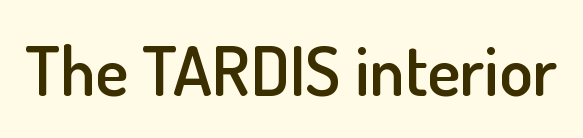
The image shows 69 px semibold sans-serif type, upright; set normal letter spacing, not underlined; low stroke contrast and a small x-height.
